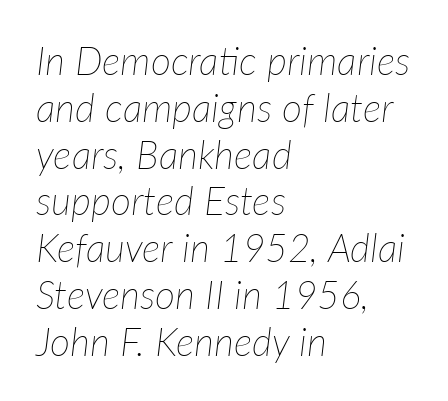
Observe the ordinary spacing: letters are neighbours, not strangers. You could not count columns in this text — the font is proportionally spaced. Descenders are the only things crossing below the line. The strokes carry an ordinary text weight at most. This sample uses an oblique cut, with every glyph tilted off the vertical. Teacher's note: observe the even left margin — that is flush-left alignment.
